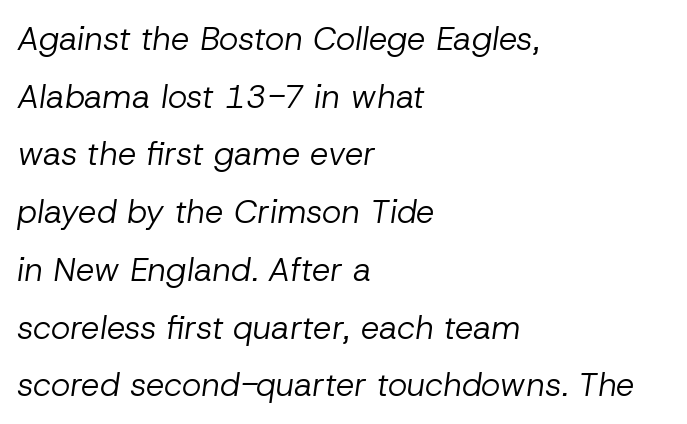
The letterforms sit at book weight or below. Emphasis-style slanted type is in use. Clear beneath every line of the passage. Words appear dense and cohesive because spacing is normal. The paragraph shown leans on its left margin. Each letter keeps its own natural width here, so spacing adapts to shape.
